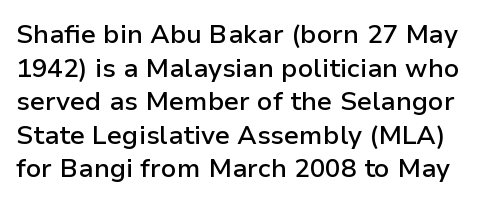
Q: Is the text bold? A: Semi-bold.
Q: Is the text italic (slanted)? A: No, it is upright.
Q: Is the text underlined? A: No.
Q: Is the spacing between letters normal or unusually wide? A: Normal.
Q: Is the spacing between lines tight, normal or loose? A: Normal.
